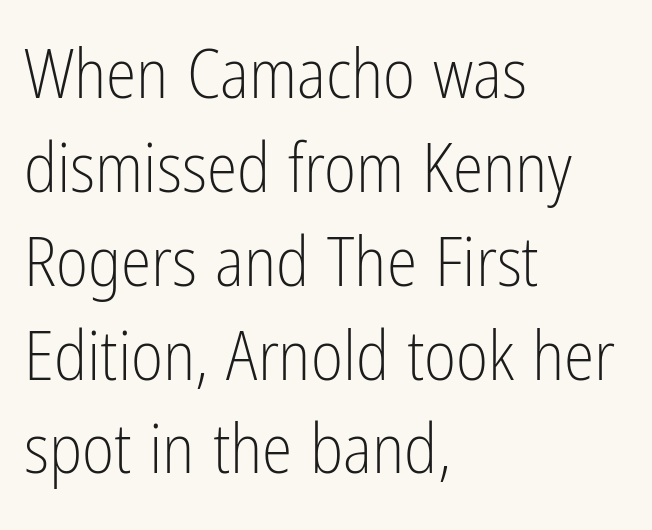
The rows are spaced the way most documents space them. Style check: upright. The typeface chosen for these lines omits serifs. The space directly below the letters is spotless.
